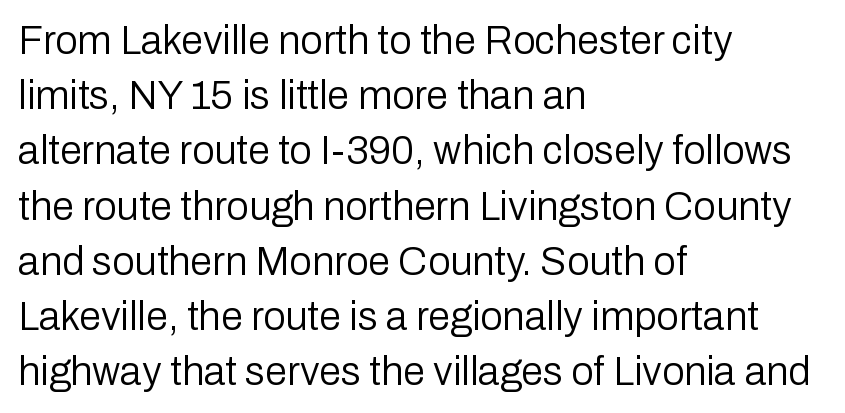
On a weight scale, this lands at 450 or below. Examine the stroke ends and you'll find no serifs. These lines are rendered in a variable-pitch font. Underline: absent.
